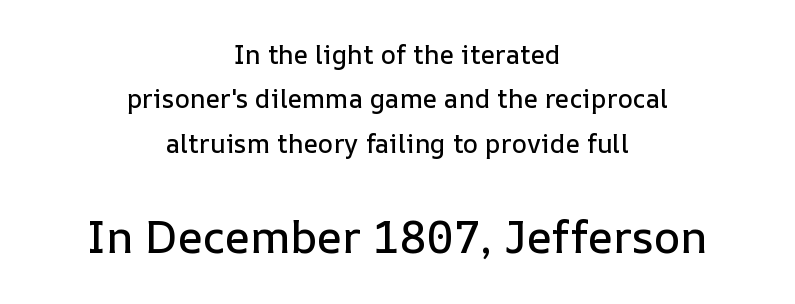
Q: Is the text italic (slanted)? A: No, it is upright.
Q: Is the text underlined? A: No.
Q: How is the paragraph aligned? A: Centered.
Q: Is the spacing between letters normal or unusually wide? A: Normal.
Q: Which block of text is set in a larger size, the first (top) or the second (bottom)? A: The second (bottom) one.
Q: Width (condensed, normal, or wide)? A: Normal.
Q: Stroke contrast? A: Low.
Q: x-height? A: Medium.
Q: Monospaced? A: No.
